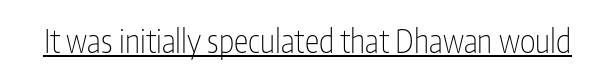
The image shows 33 px thin, condensed sans-serif type, upright; set normal letter spacing, underlined; low stroke contrast and a medium x-height.
